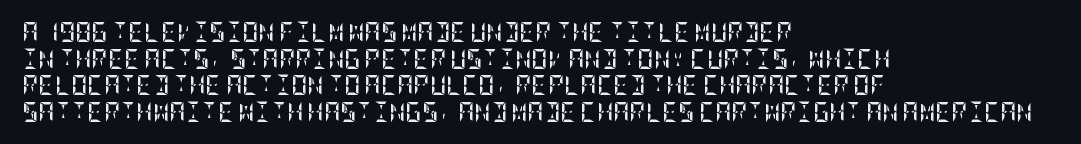
The typography opts for an upright posture over an oblique one. A classic flush-left, rag-right setting is used for this passage. Words appear dense and cohesive because spacing is normal. A full-strength bold gives these letters their thick strokes. Rule under the text: the space is simply empty.
